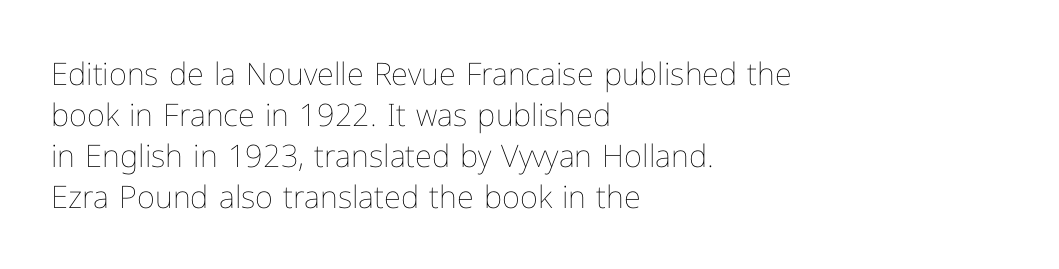
The image shows 31 px thin type, upright; set left-aligned, normal line spacing (1.32x), normal letter spacing, not underlined; low stroke contrast and a medium x-height.
